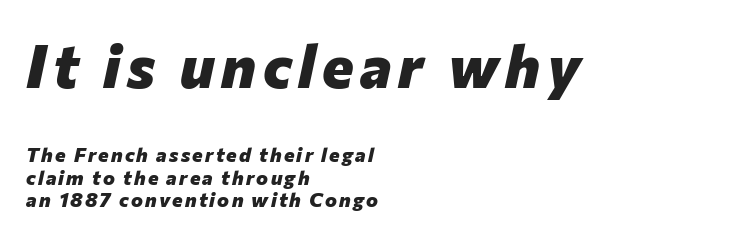
The image shows 60 px heavy type, italic (leaning right); set left-aligned, tight line spacing (1.12x), not underlined; the first (top) block is 3.0x larger; low stroke contrast and a medium x-height.
